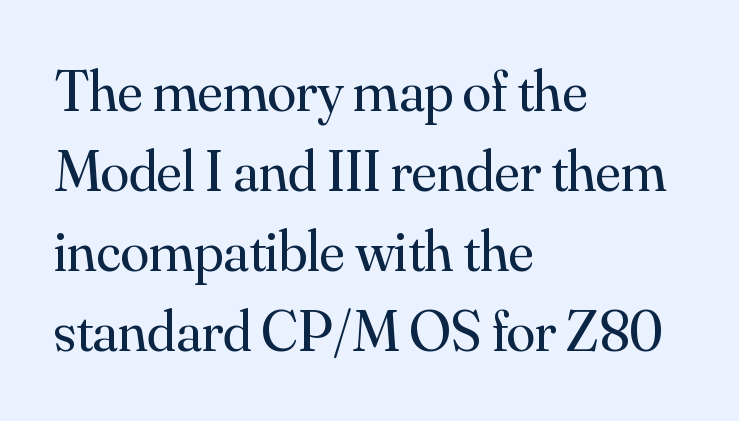
The image shows 58 px regular-weight serif type, upright; set left-aligned, normal line spacing (1.38x), normal letter spacing, not underlined; medium stroke contrast and a small x-height.
